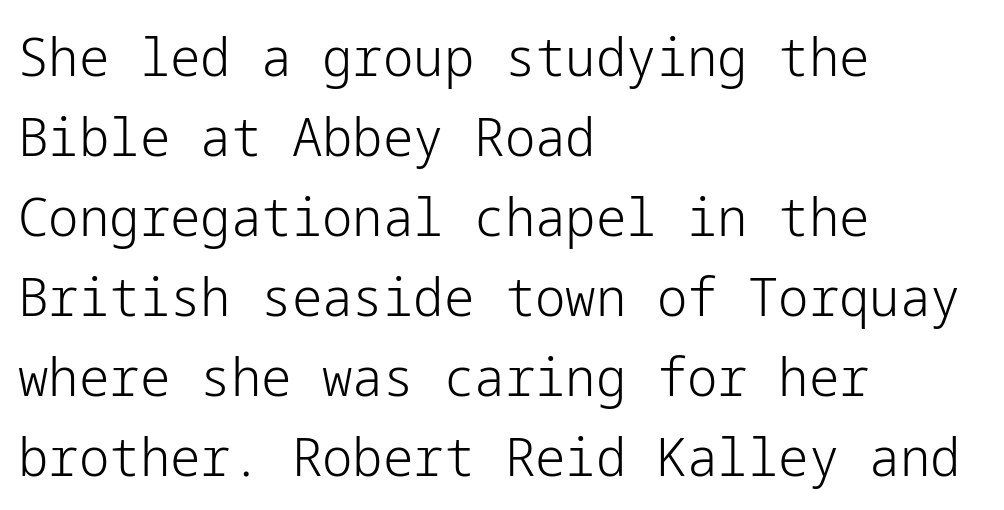
Whoever set this chose a conventional vertical rhythm. The face used here is rendered with its standard letterfit. The typesetter chose a ragged-right arrangement here. Regarding serifs, this sample does without them. The strokes are not fattened; the text isn't bold.
